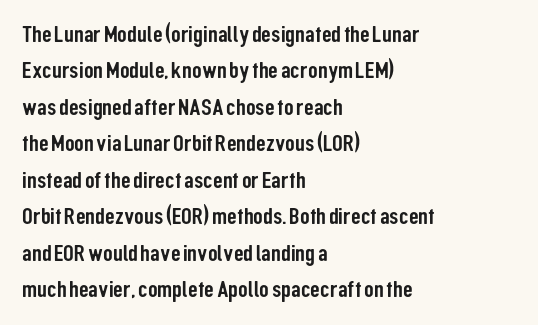
A normal amount of white space separates one row of letters from the next. Is there any slant? The stems are plumb. Nobody touched the tracking dial on this one. Quick note: underline off.
